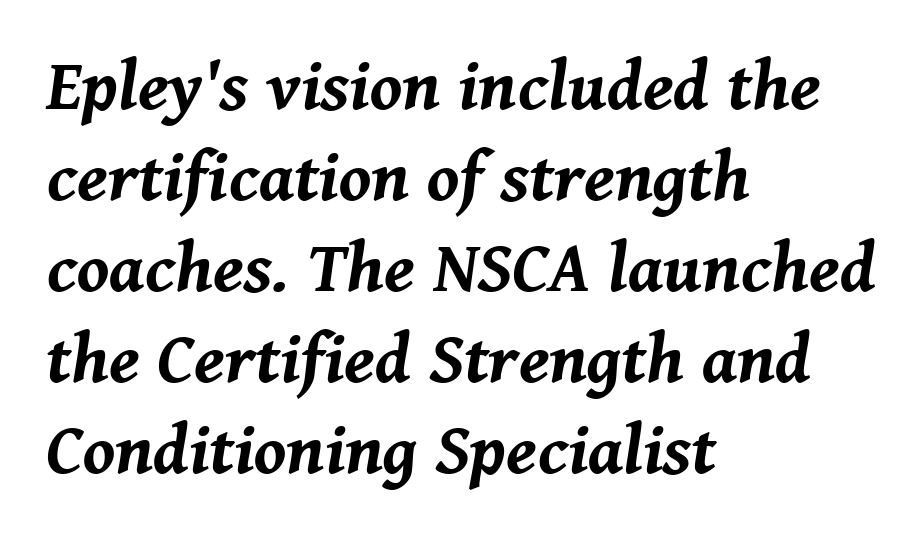
Q: Is the text bold? A: Yes.
Q: Is the text italic (slanted)? A: Yes, it leans right by about 8 degrees.
Q: Is the text underlined? A: No.
Q: How is the paragraph aligned? A: Left-aligned.
Q: Is the spacing between letters normal or unusually wide? A: Normal.
Q: Is the spacing between lines tight, normal or loose? A: Normal.
Q: Width (condensed, normal, or wide)? A: Normal.
Q: Stroke contrast? A: Medium.
Q: x-height? A: Medium.
Q: Monospaced? A: No.
